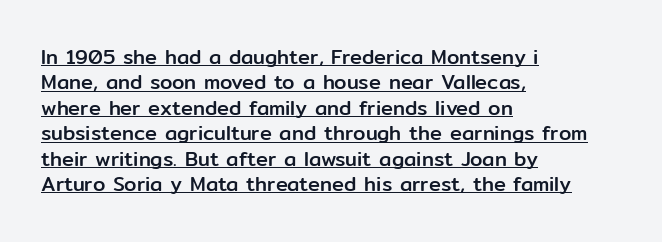
{"italic": "no", "underline": "yes", "align": "left", "line_spacing": "normal", "line_spacing_ratio": 1.27, "letter_spacing": "normal", "letter_spacing_em": 0.0, "glyph_px": 20}
